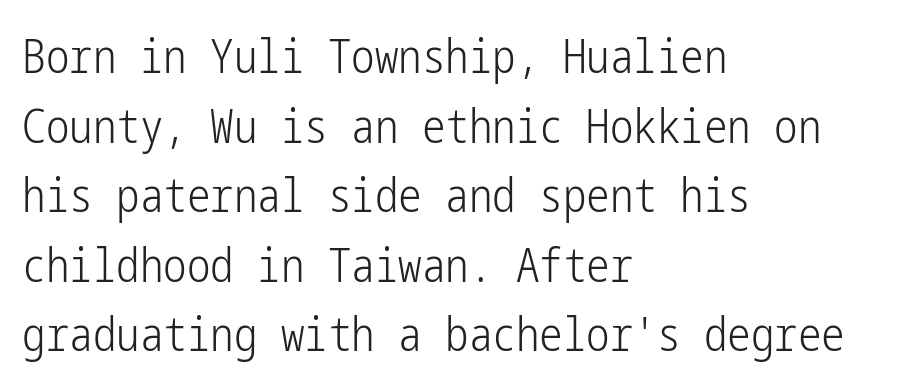
Q: Is the text bold? A: No.
Q: Is the text italic (slanted)? A: No, it is upright.
Q: Is the typeface a serif or a sans-serif typeface? A: Sans-serif.
Q: Is the text underlined? A: No.
Q: How is the paragraph aligned? A: Left-aligned.
Q: Is the spacing between letters normal or unusually wide? A: Normal.
Q: Is the spacing between lines tight, normal or loose? A: Normal.
Q: Width (condensed, normal, or wide)? A: Condensed.
Q: Stroke contrast? A: Low.
Q: x-height? A: Medium.
